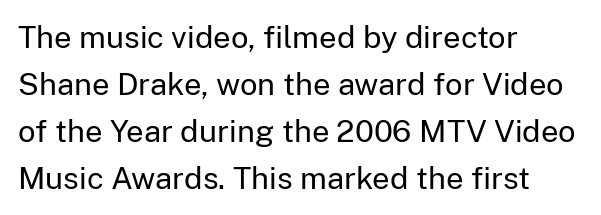
{"serif": "no", "italic": "no", "bold": "no", "weight": "regular", "width": "normal", "stroke_contrast": "low", "x_height": "medium", "monospaced": "no", "underline": "no", "align": "left", "line_spacing": "normal", "line_spacing_ratio": 1.52, "letter_spacing": "normal", "letter_spacing_em": 0.0, "glyph_px": 31}
